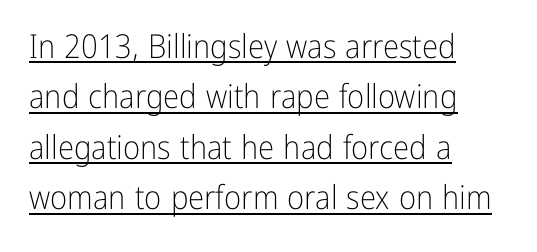
The image shows 33 px light, condensed sans-serif type, upright; set left-aligned, normal line spacing (1.53x), normal letter spacing, underlined; low stroke contrast and a medium x-height.
